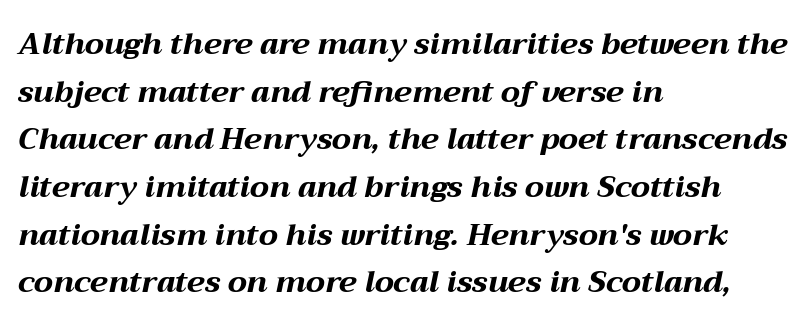
The image shows 30 px bold, wide type, italic (leaning right); set left-aligned, normal line spacing (1.59x), normal letter spacing, not underlined; medium stroke contrast and a medium x-height.
